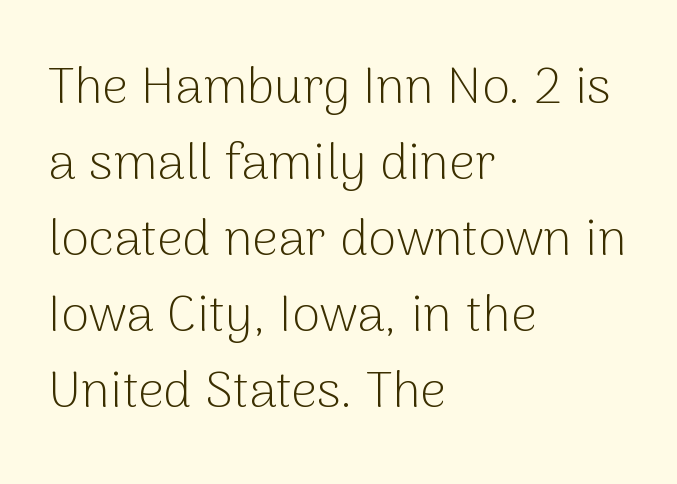
Do the characters align in a grid? No, the font is proportional. Summary of weight: not heavy and not bold. Look at the bottom of the vertical strokes: they stop flat, with no serifs. Line starts are locked; line ends wander. Italic: no, the glyphs are upright roman.
